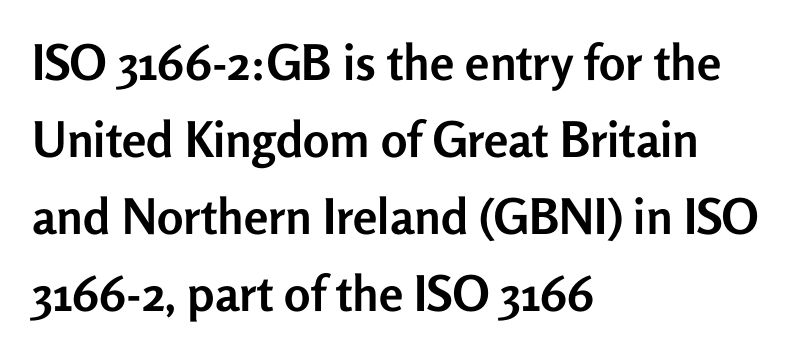
The image shows 49 px semibold sans-serif type, upright; set left-aligned, normal line spacing (1.57x), normal letter spacing, not underlined; low stroke contrast and a medium x-height.
